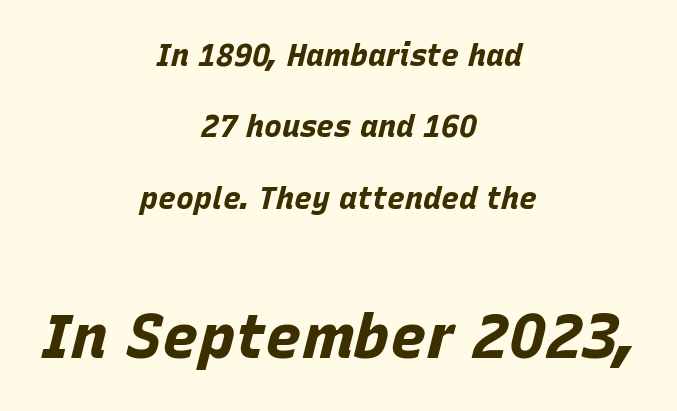
Does the weight exceed regular? Yes, all the way to bold. The space between consecutive lines is lavish. Compared with a flush-left layout, this one balances lines on the center instead. The passage shown is not underscored anywhere. The later block is typeset at a bigger size than the earlier block.
